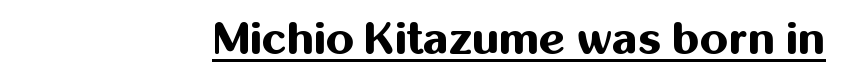
The image shows 45 px bold sans-serif type, upright; set normal letter spacing, underlined; medium stroke contrast and a medium x-height.
